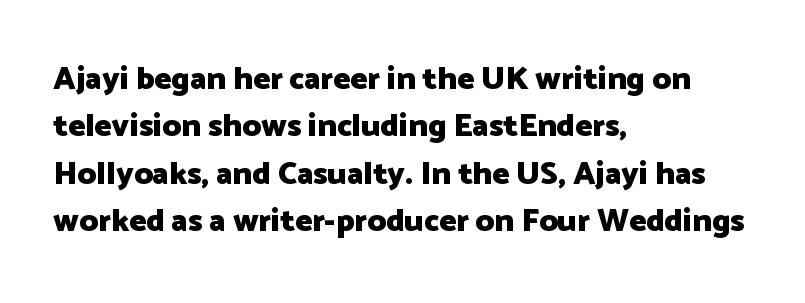
Does extra space separate the letters? No, they use regular spacing. If you drew a line through each stem, it would be perfectly vertical. The font is running at its bold setting. The rendering shows plain stroke endings on the letterforms — a sans-serif design. Is there much room between lines? A standard amount, neither cramped nor airy.
